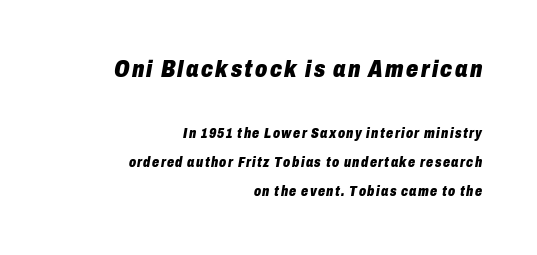
The image shows 24 px bold type, italic (leaning right); set right-aligned, loose line spacing (2.1x), not underlined; the first (top) block is 1.71x larger.
